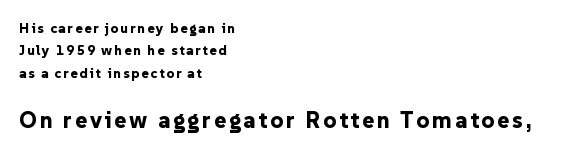
Normally led — the rows are evenly, conventionally spaced. The typography opts for an upright posture over an oblique one. Heavy, bold letterforms. Typeset ragged right — the left edge is the straight one. The foot of each line stays bare and open. This layout puts the modest block above and the oversized block below.
